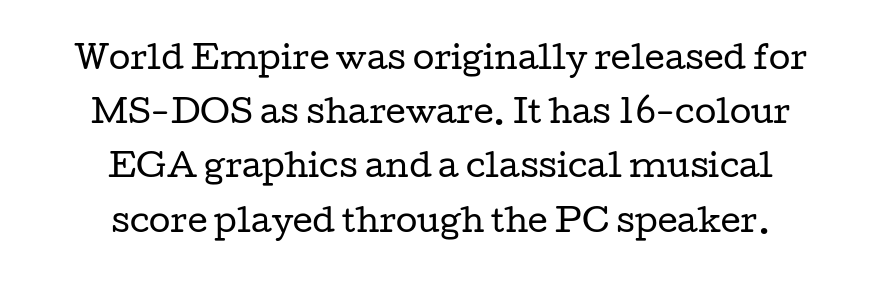
The weight tops out at a normal text grade. Tracking value appears to be zero — textbook default spacing. The typesetter chose a symmetrical, centered arrangement here. Do the letters lean? They stand straight. Type style note: has serifs.
